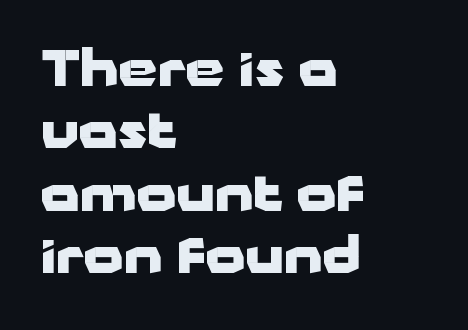
Q: Is the text bold? A: Yes.
Q: Is the text italic (slanted)? A: No, it is upright.
Q: Is the typeface a serif or a sans-serif typeface? A: Sans-serif.
Q: Is the text underlined? A: No.
Q: How is the paragraph aligned? A: Left-aligned.
Q: Is the spacing between letters normal or unusually wide? A: Normal.
Q: Is the spacing between lines tight, normal or loose? A: Normal.
Q: Width (condensed, normal, or wide)? A: Wide.
Q: Stroke contrast? A: Low.
Q: x-height? A: Medium.
Q: Monospaced? A: No.
